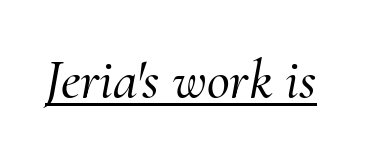
Designer's note — italics engaged. Serif or sans? Serif — the stroke terminals have little feet. Character widths vary here, with narrow letters taking less room than wide ones. Here the glyphs are tracked normally, forming tight word shapes.
